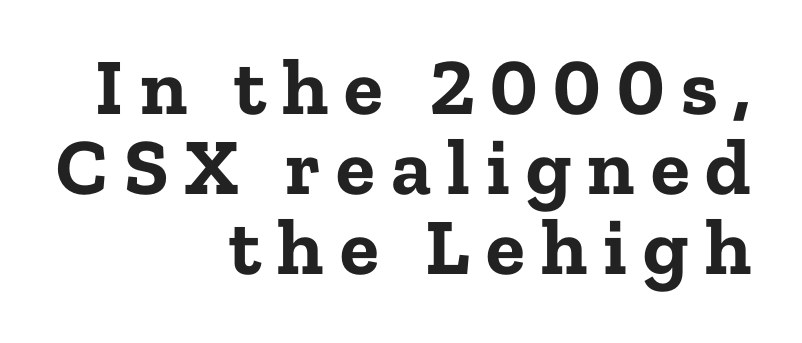
The text block is weighted toward the right margin, trailing off unevenly leftward. Italic: no, the glyphs are upright roman. One glance says dense: line gaps are narrower than usual. The passage shown is typeset with a serif family. Weight: bold. Each letter keeps its own natural width here, so spacing adapts to shape.
